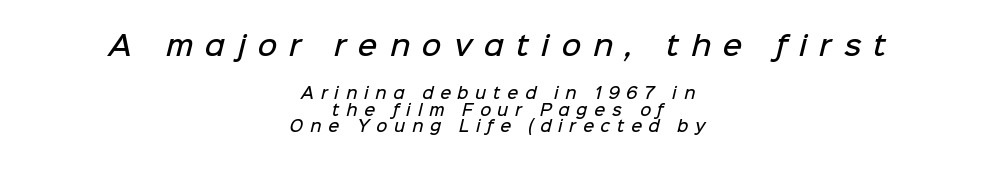
{"bold": "semi", "underline": "no", "align": "center", "line_spacing": "tight", "line_spacing_ratio": 1.12, "letter_spacing": "wide", "letter_spacing_em": 0.45, "larger_block": "first", "size_ratio": 1.8, "glyph_px": 27}
